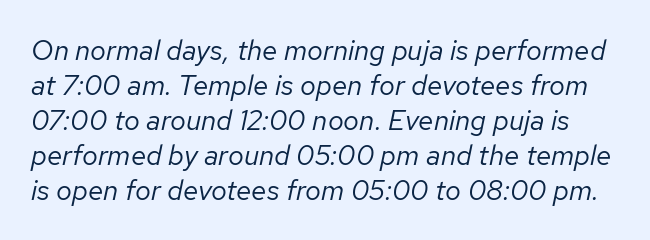
Evenly set lines give the paragraph a standard silhouette. Compared with ordinary roman type, these characters are visibly tilted. Unbolded letterforms with no extra heft. Any mark beneath the type? The region is blank.
